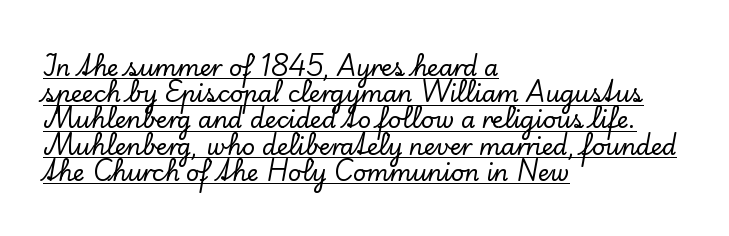
Q: Is the text italic (slanted)? A: Yes.
Q: Is the text underlined? A: Yes.
Q: How is the paragraph aligned? A: Left-aligned.
Q: Is the spacing between letters normal or unusually wide? A: Normal.
Q: Is the spacing between lines tight, normal or loose? A: Tight.
